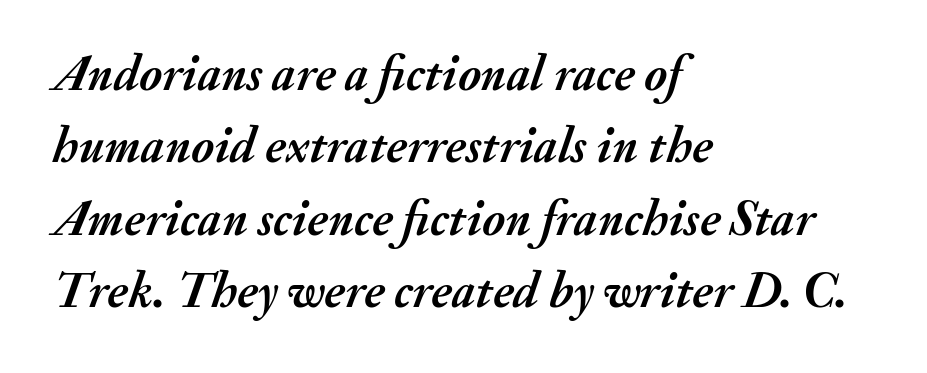
Q: Is the text bold? A: Yes.
Q: Is the text italic (slanted)? A: Yes, it leans right by about 20 degrees.
Q: Is the text underlined? A: No.
Q: How is the paragraph aligned? A: Left-aligned.
Q: Is the spacing between letters normal or unusually wide? A: Normal.
Q: Is the spacing between lines tight, normal or loose? A: Normal.
Q: Width (condensed, normal, or wide)? A: Normal.
Q: Stroke contrast? A: Medium.
Q: x-height? A: Small.
Q: Monospaced? A: No.
